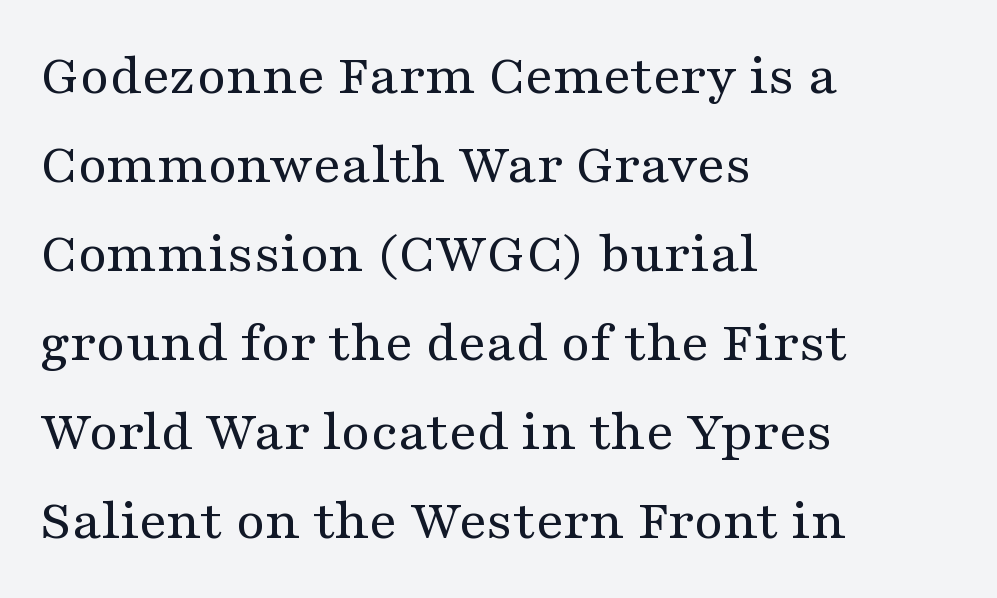
The image shows 59 px regular-weight, wide serif type, upright; set left-aligned, normal line spacing (1.51x), normal letter spacing, not underlined; medium stroke contrast and a medium x-height.
